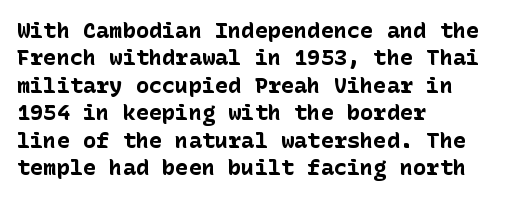
{"italic": "no", "bold": "yes", "underline": "no", "align": "left", "line_spacing": "normal", "line_spacing_ratio": 1.25, "letter_spacing": "normal", "letter_spacing_em": 0.0, "glyph_px": 22}
